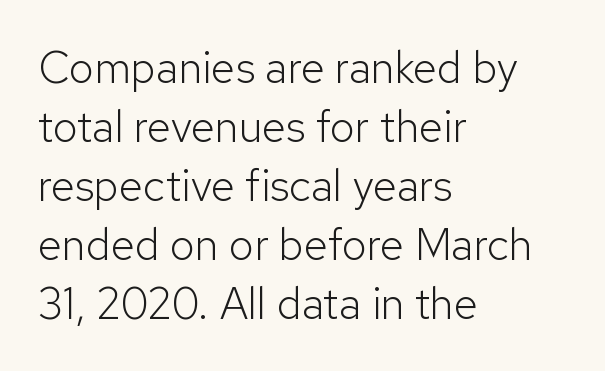
Character widths vary here, with narrow letters taking less room than wide ones. Ink coverage per letter is moderate at most. Typeset ragged right — the left edge is the straight one. Upright lettering throughout.
